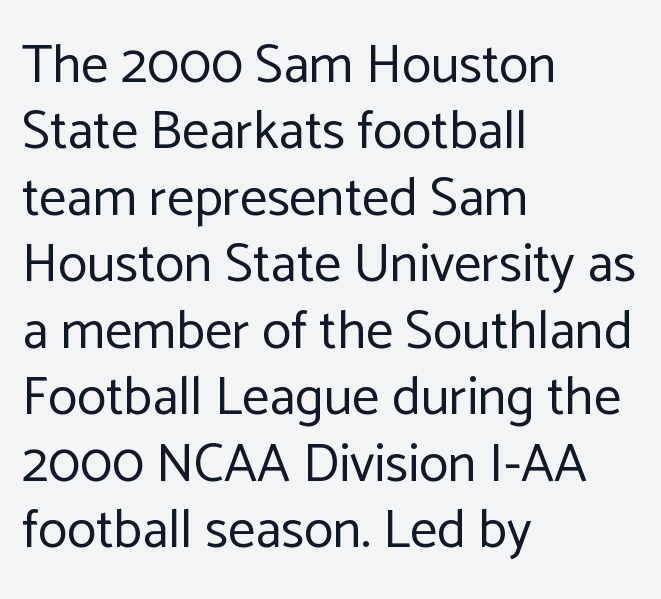
{"serif": "no", "italic": "no", "bold": "no", "weight": "regular", "width": "normal", "stroke_contrast": "low", "x_height": "medium", "monospaced": "no", "underline": "no", "align": "left", "line_spacing_ratio": 1.23, "letter_spacing": "normal", "letter_spacing_em": 0.0, "glyph_px": 54}
